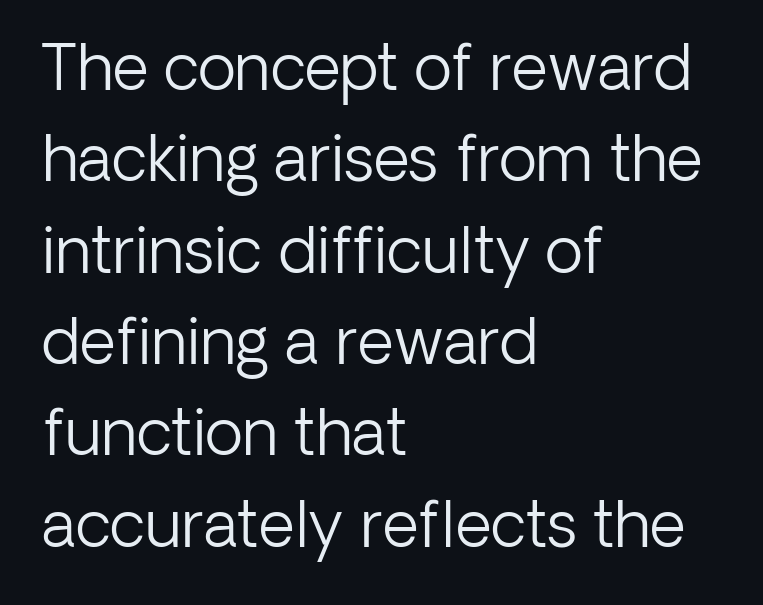
Q: Is the text bold? A: No.
Q: Is the text italic (slanted)? A: No, it is upright.
Q: Is the typeface a serif or a sans-serif typeface? A: Sans-serif.
Q: Is the text underlined? A: No.
Q: How is the paragraph aligned? A: Left-aligned.
Q: Is the spacing between letters normal or unusually wide? A: Normal.
Q: Is the spacing between lines tight, normal or loose? A: Normal.
Q: Width (condensed, normal, or wide)? A: Normal.
Q: Stroke contrast? A: Low.
Q: x-height? A: Medium.
Q: Monospaced? A: No.
